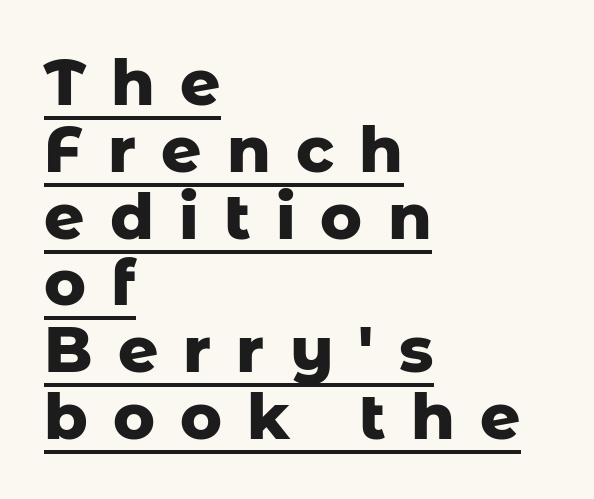
The image shows 63 px heavy sans-serif type, upright; set left-aligned, tight line spacing (1.06x), unusually wide letter spacing (+0.4 em), underlined; low stroke contrast and a medium x-height.
